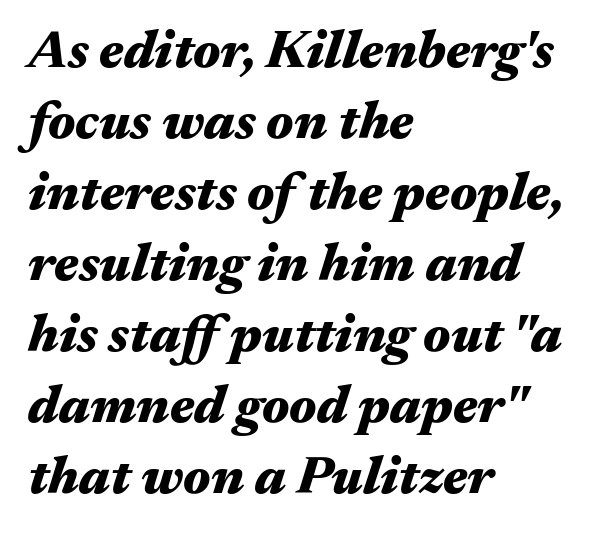
{"italic": "yes", "lean": "right", "slant_degrees": 17, "bold": "yes", "weight": "heavy", "width": "wide", "stroke_contrast": "medium", "x_height": "medium", "monospaced": "no", "underline": "no", "align": "left", "line_spacing": "normal", "line_spacing_ratio": 1.34, "letter_spacing": "normal", "letter_spacing_em": 0.0, "glyph_px": 53}
